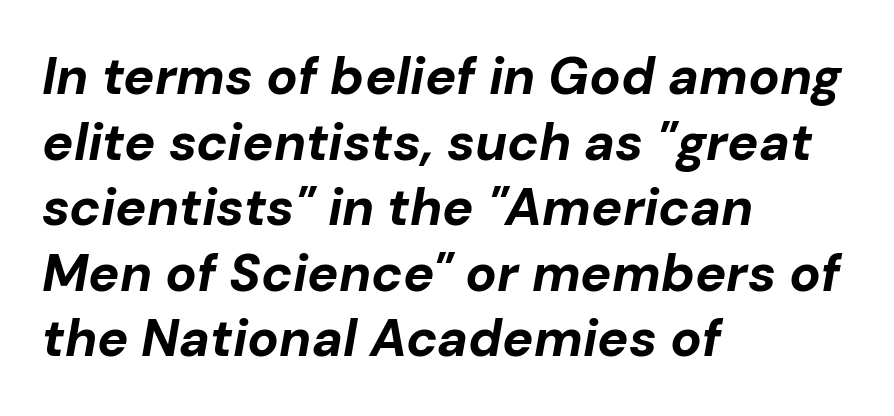
The image shows 52 px bold type, italic (leaning right); set left-aligned, normal line spacing (1.26x), normal letter spacing, not underlined; low stroke contrast and a medium x-height.
